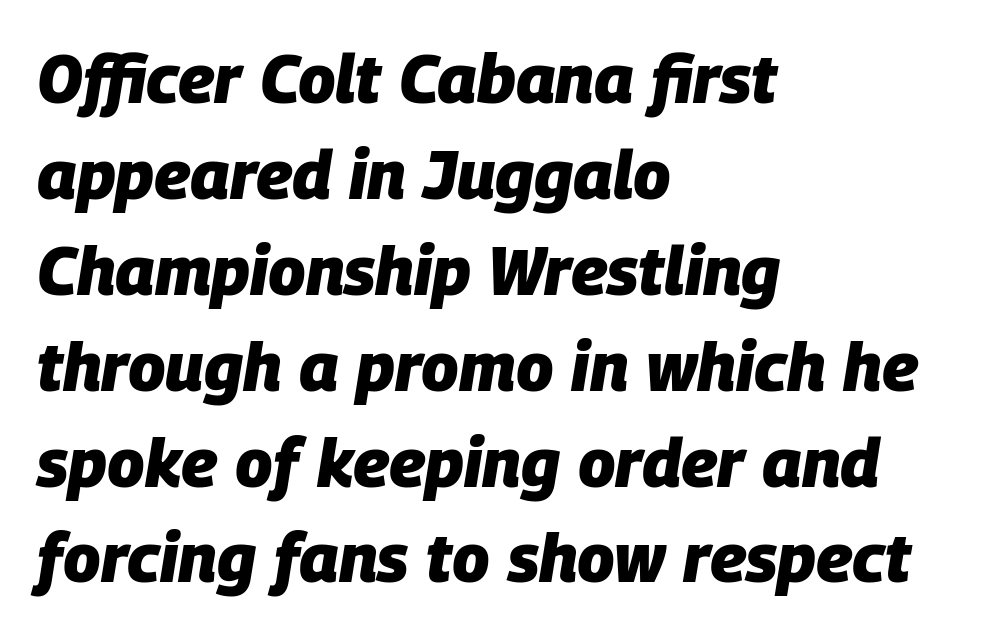
Q: Is the text bold? A: Yes.
Q: Is the text italic (slanted)? A: Yes, it leans right by about 9 degrees.
Q: Is the text underlined? A: No.
Q: How is the paragraph aligned? A: Left-aligned.
Q: Is the spacing between letters normal or unusually wide? A: Normal.
Q: Is the spacing between lines tight, normal or loose? A: Normal.
Q: Width (condensed, normal, or wide)? A: Normal.
Q: Stroke contrast? A: Low.
Q: x-height? A: Large.
Q: Monospaced? A: No.
